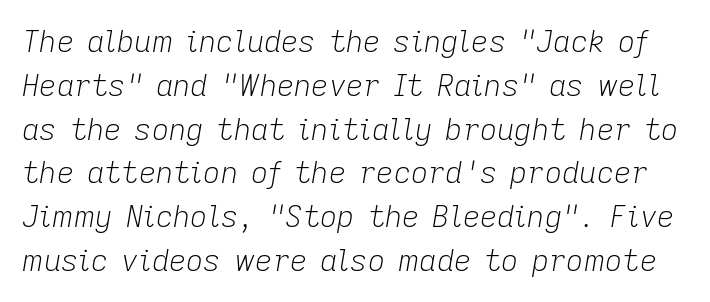
Q: Is the text bold? A: No.
Q: Is the text italic (slanted)? A: Yes, it leans right by about 9 degrees.
Q: Is the text underlined? A: No.
Q: Is the spacing between letters normal or unusually wide? A: Normal.
Q: Is the spacing between lines tight, normal or loose? A: Normal.
Q: Width (condensed, normal, or wide)? A: Normal.
Q: Stroke contrast? A: Low.
Q: x-height? A: Medium.
Q: Monospaced? A: No.
